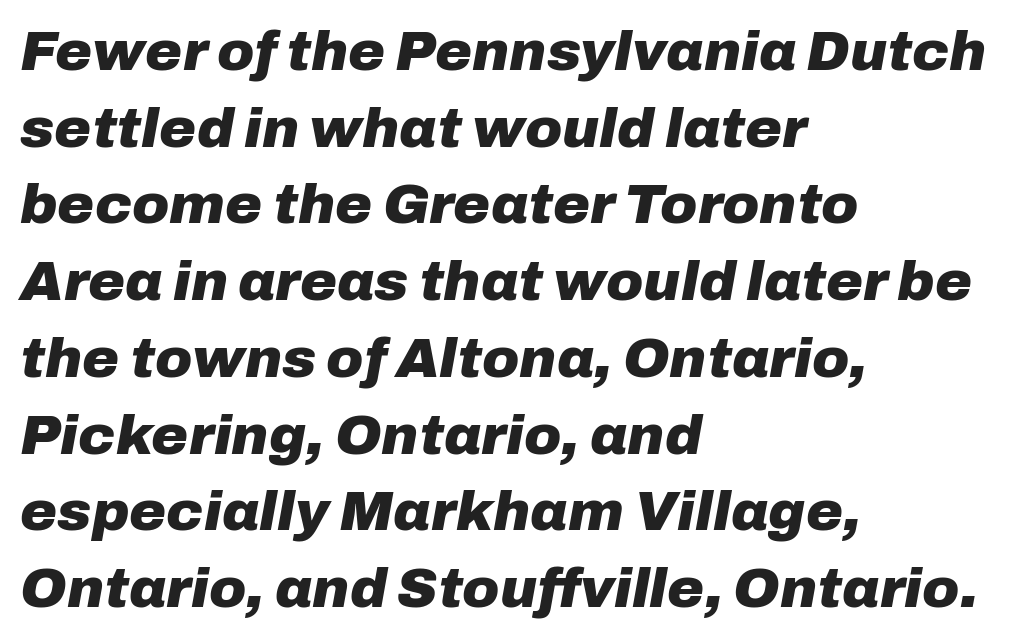
{"italic": "yes", "lean": "right", "slant_degrees": 10, "bold": "yes", "weight": "heavy", "width": "normal", "stroke_contrast": "low", "x_height": "medium", "monospaced": "no", "underline": "no", "align": "left", "line_spacing": "normal", "line_spacing_ratio": 1.37, "letter_spacing": "normal", "letter_spacing_em": 0.0, "glyph_px": 56}
